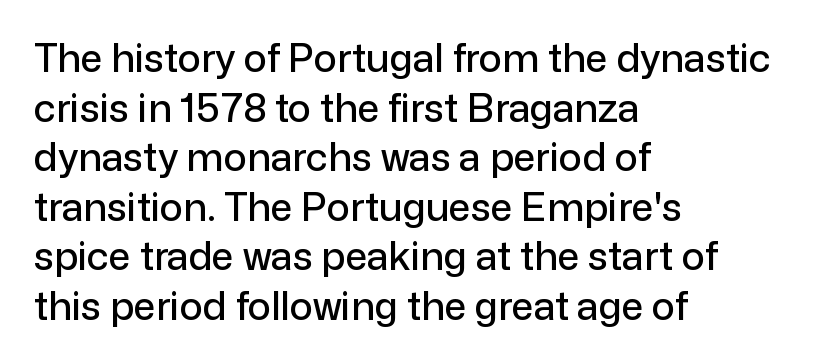
The image shows 39 px sans-serif type, upright; set left-aligned, normal line spacing (1.27x), normal letter spacing, not underlined; low stroke contrast and a medium x-height.
